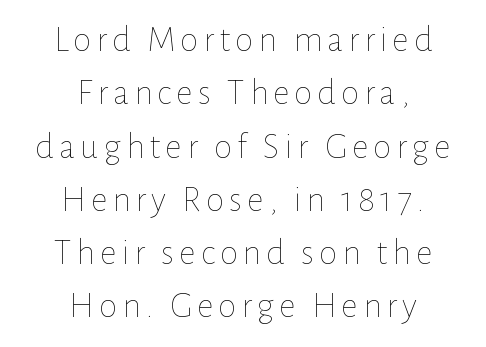
Q: Is the text bold? A: No.
Q: Is the text italic (slanted)? A: No, it is upright.
Q: Is the text underlined? A: No.
Q: How is the paragraph aligned? A: Centered.
Q: Is the spacing between lines tight, normal or loose? A: Normal.
Q: Width (condensed, normal, or wide)? A: Normal.
Q: Stroke contrast? A: Low.
Q: x-height? A: Medium.
Q: Monospaced? A: No.
